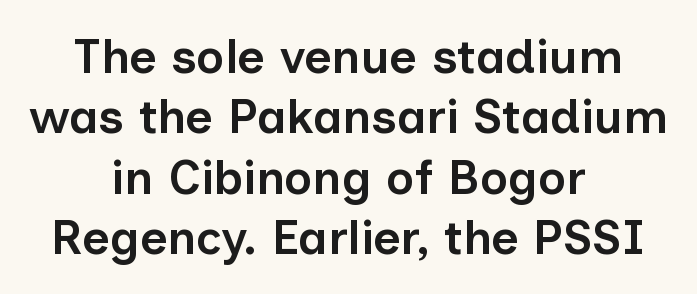
The image shows 48 px semibold sans-serif type, upright; set centered, normal line spacing (1.26x), normal letter spacing, not underlined; low stroke contrast and a medium x-height.
